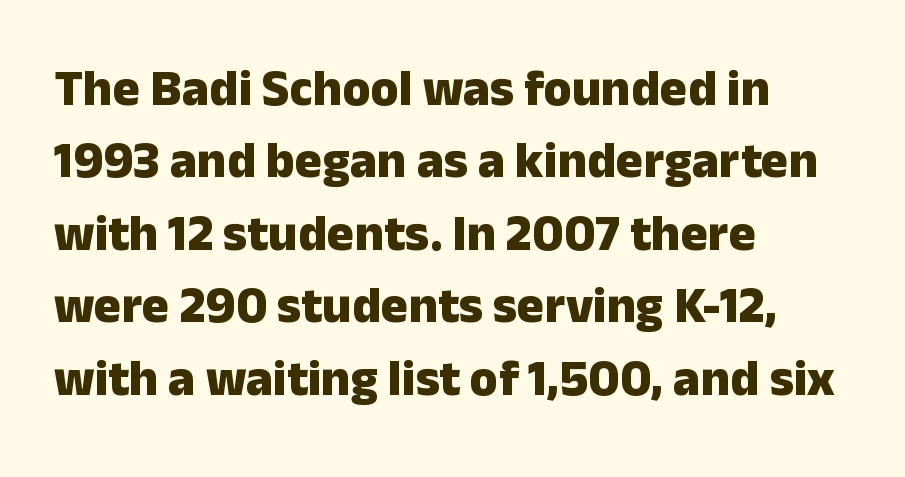
The text block is weighted toward the left margin, trailing off unevenly rightward. Here the glyphs are tracked normally, forming tight word shapes. Strokes here are thick enough to call this a true bold. This is sans-serif lettering, the kind often seen on screens and signage.
